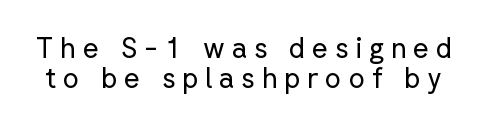
The typesetting does not lean heavy: it is not bold. Substantial extra tracking has been applied to these lines. Reading down the column, the eye jumps only a short way to each next line. Check where the strokes stop: nothing finishes them off — pure sans. The face used here is proportionally spaced, like ordinary book or web type.
